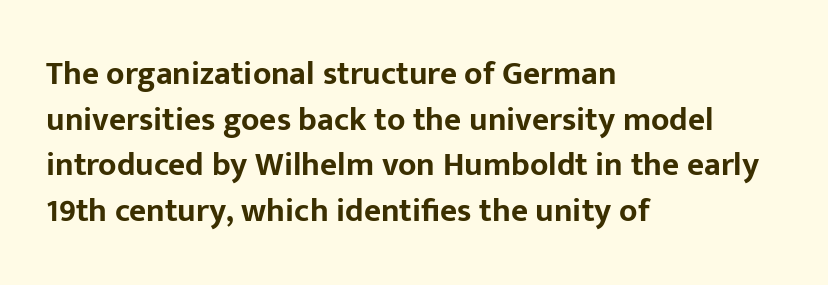
The words here are not underlined. A typesetter would call this leading conventional body-copy spacing. The letters stand straight up with perfectly vertical stems. Grotesque or geometric, the face here clearly has no serifs. Summary of weight: heavy, a full bold. Between one letter and the next there's only the usual sliver of space.
